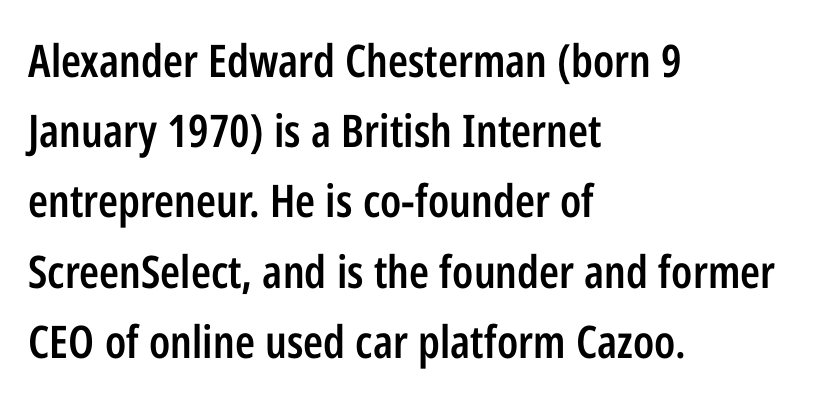
{"serif": "no", "italic": "no", "bold": "semi", "weight": "semibold", "width": "condensed", "stroke_contrast": "low", "x_height": "medium", "monospaced": "no", "underline": "no", "align": "left", "line_spacing": "normal", "line_spacing_ratio": 1.56, "letter_spacing": "normal", "letter_spacing_em": 0.0, "glyph_px": 45}
